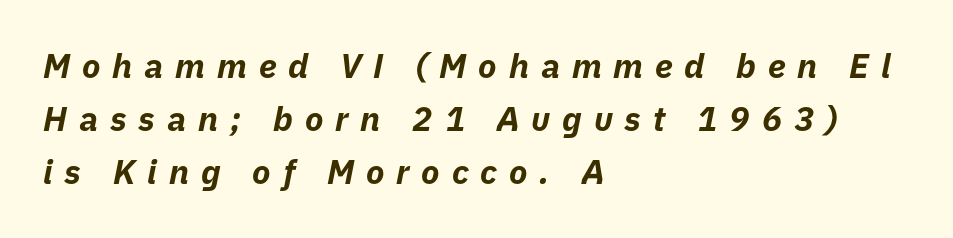
There is plenty of visible air inserted between adjacent glyphs. The glyphs look as if they've been sheared to an angle. Is this a fixed-width face? No — the glyphs have proportional, varying widths. One glance says typical: line gaps are just what's usual.
